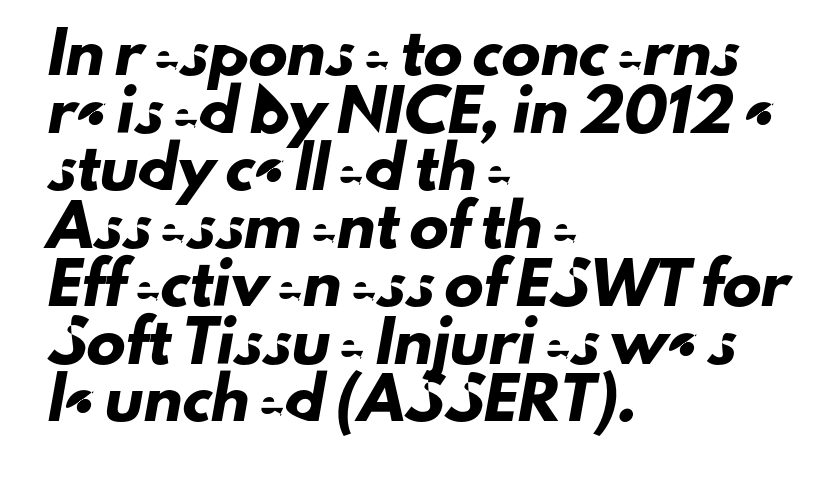
The image shows 39 px sans-serif type; set left-aligned, normal line spacing (1.48x), normal letter spacing, not underlined; low stroke contrast and a small x-height.
